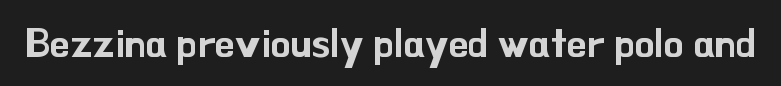
{"serif": "no", "italic": "no", "width": "normal", "stroke_contrast": "low", "x_height": "small", "monospaced": "no", "underline": "no", "letter_spacing": "normal", "letter_spacing_em": 0.0, "glyph_px": 40}
